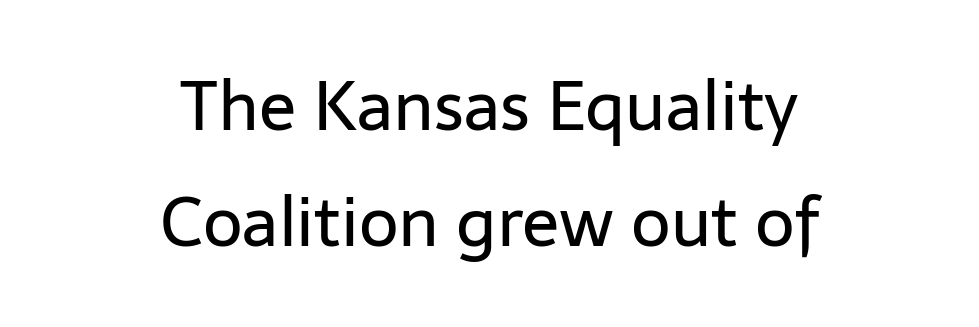
Q: Is the text bold? A: No.
Q: Is the text italic (slanted)? A: No, it is upright.
Q: Is the typeface a serif or a sans-serif typeface? A: Sans-serif.
Q: Is the text underlined? A: No.
Q: How is the paragraph aligned? A: Centered.
Q: Is the spacing between letters normal or unusually wide? A: Normal.
Q: Is the spacing between lines tight, normal or loose? A: Normal.
Q: Width (condensed, normal, or wide)? A: Normal.
Q: Stroke contrast? A: Low.
Q: x-height? A: Medium.
Q: Monospaced? A: No.
